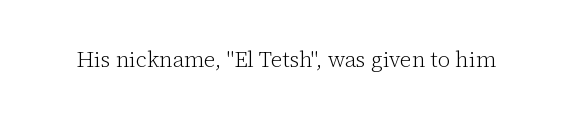
{"italic": "no", "bold": "no", "underline": "no", "letter_spacing": "normal", "letter_spacing_em": 0.0, "glyph_px": 22}
